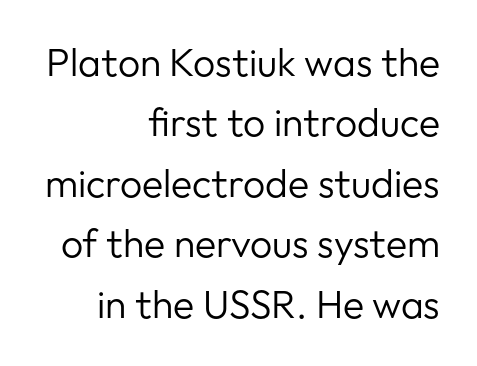
{"serif": "no", "italic": "no", "bold": "no", "weight": "regular", "width": "normal", "stroke_contrast": "low", "x_height": "medium", "monospaced": "no", "underline": "no", "align": "right", "line_spacing": "normal", "line_spacing_ratio": 1.55, "letter_spacing": "normal", "letter_spacing_em": 0.0, "glyph_px": 39}
